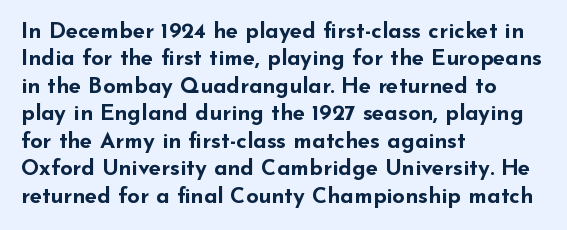
Only glyphs here, with clear space below each row. The type sits square on the baseline with zero lean. Short note: letters normally spaced. Summary of vertical rhythm: regular, with standard interline spacing. Thick stems and heavy bowls — unmistakably bold. Short and long lines alike share a common starting point at left.
